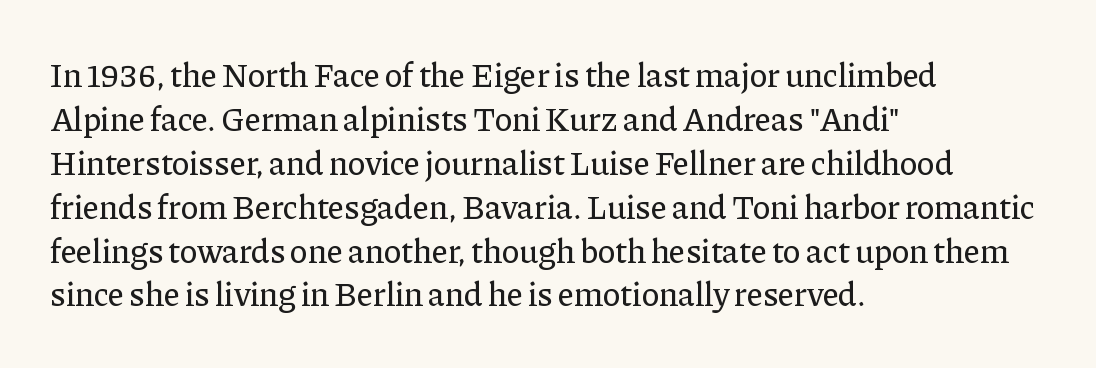
Q: Is the text italic (slanted)? A: No, it is upright.
Q: Is the typeface a serif or a sans-serif typeface? A: Serif.
Q: Is the text underlined? A: No.
Q: How is the paragraph aligned? A: Left-aligned.
Q: Is the spacing between letters normal or unusually wide? A: Normal.
Q: Is the spacing between lines tight, normal or loose? A: Normal.
Q: Width (condensed, normal, or wide)? A: Normal.
Q: Stroke contrast? A: Low.
Q: x-height? A: Medium.
Q: Monospaced? A: No.
